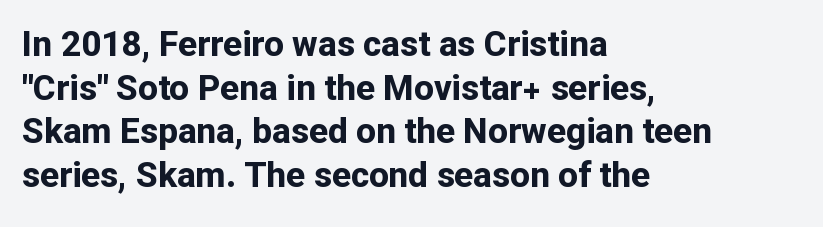
The image shows 35 px bold sans-serif type, upright; set left-aligned, normal line spacing (1.25x), normal letter spacing, not underlined; low stroke contrast and a medium x-height.
